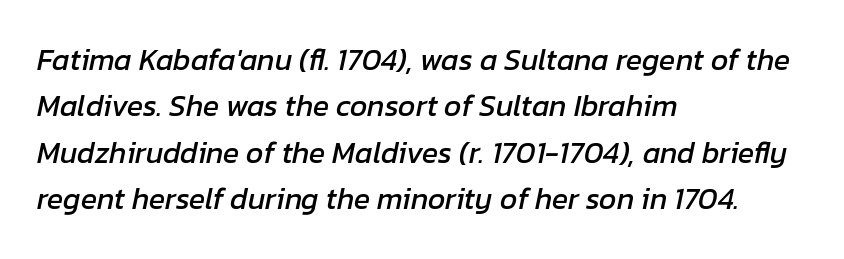
{"italic": "yes", "lean": "right", "slant_degrees": 12, "width": "normal", "stroke_contrast": "low", "x_height": "medium", "monospaced": "no", "underline": "no", "align": "left", "line_spacing": "normal", "line_spacing_ratio": 1.55, "letter_spacing": "normal", "letter_spacing_em": 0.0, "glyph_px": 30}
